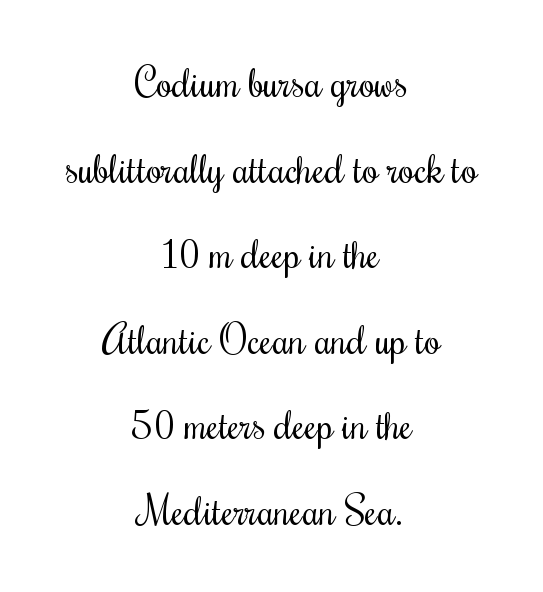
{"bold": "no", "weight": "regular", "width": "condensed", "stroke_contrast": "medium", "x_height": "small", "monospaced": "no", "underline": "no", "align": "center", "line_spacing": "loose", "line_spacing_ratio": 2.14, "letter_spacing": "normal", "letter_spacing_em": 0.0, "glyph_px": 40}
